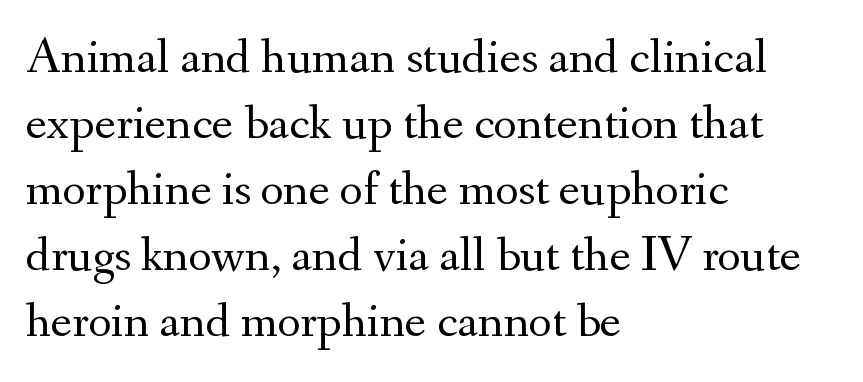
Check where the strokes stop: tiny serifs finish them off. Every character sits straight up, as roman type does. Just letters on the line, the space beneath them empty. Caption: face not bold, strokes unweighted. A typesetter would call this proportional, since set widths differ per character.
